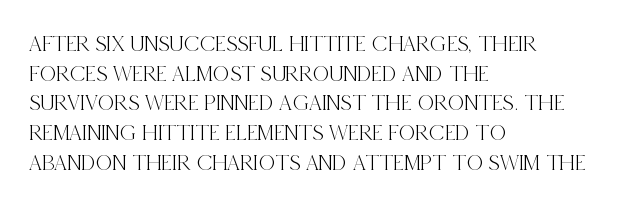
{"italic": "no", "underline": "no", "align": "left", "line_spacing": "normal", "line_spacing_ratio": 1.29, "letter_spacing": "normal", "letter_spacing_em": 0.0, "glyph_px": 23}
